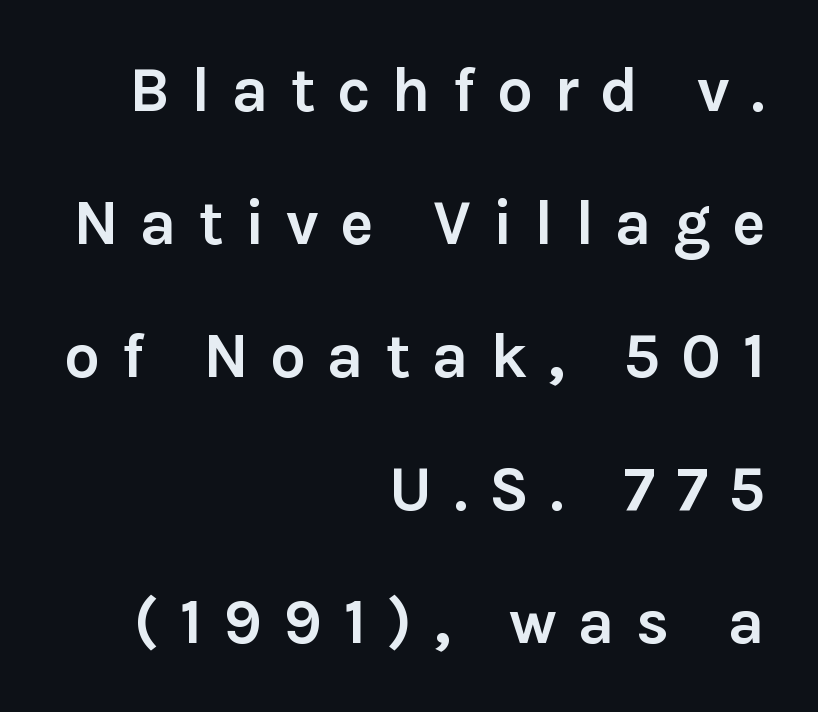
Q: Is the text bold? A: Yes.
Q: Is the text italic (slanted)? A: No, it is upright.
Q: Is the typeface a serif or a sans-serif typeface? A: Sans-serif.
Q: Is the text underlined? A: No.
Q: How is the paragraph aligned? A: Right-aligned.
Q: Is the spacing between letters normal or unusually wide? A: Unusually wide.
Q: Is the spacing between lines tight, normal or loose? A: Loose.
Q: Width (condensed, normal, or wide)? A: Normal.
Q: Stroke contrast? A: Low.
Q: x-height? A: Medium.
Q: Monospaced? A: No.
